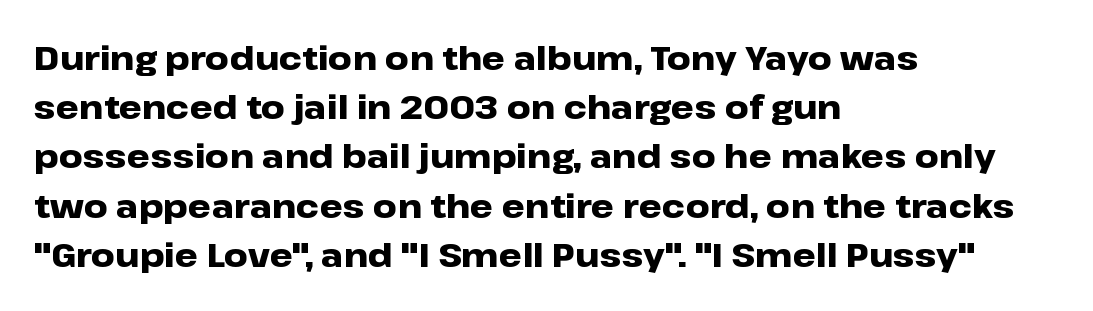
Looks like regular typesetting: each glyph gets only the width it needs. Line starts are locked; line ends wander. When letters stand straight like this, we call the style roman or upright. No feet cap the strokes, marking this as sans-serif type.
